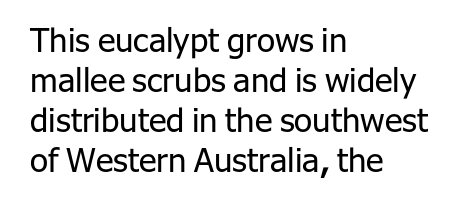
The image shows 33 px regular-weight sans-serif type, upright; set left-aligned, line spacing 1.21x, normal letter spacing, not underlined; low stroke contrast and a medium x-height.
